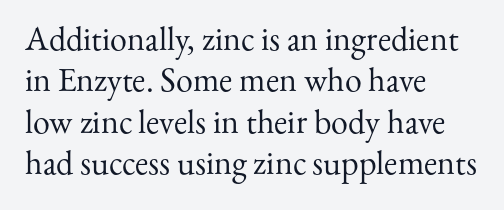
{"serif": "yes", "italic": "no", "bold": "no", "weight": "regular", "width": "normal", "stroke_contrast": "medium", "x_height": "small", "monospaced": "no", "underline": "no", "align": "left", "line_spacing_ratio": 1.22, "letter_spacing": "normal", "letter_spacing_em": 0.0, "glyph_px": 34}
